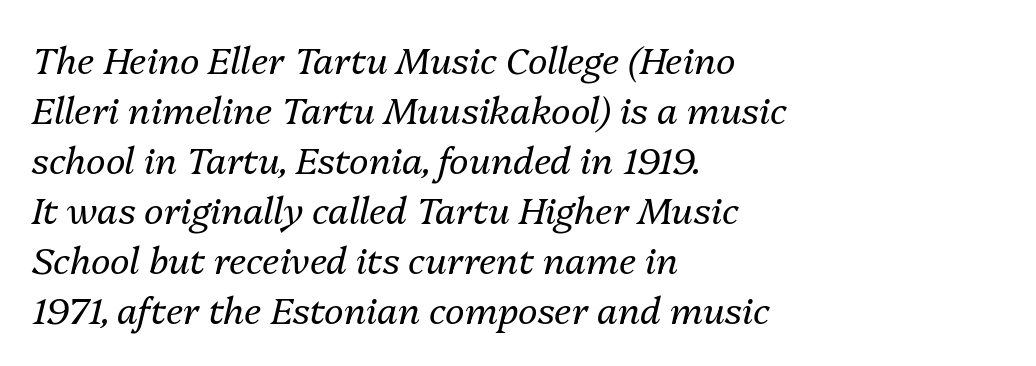
{"italic": "yes", "lean": "right", "slant_degrees": 13, "bold": "no", "weight": "regular", "width": "normal", "stroke_contrast": "medium", "x_height": "medium", "monospaced": "no", "underline": "no", "align": "left", "line_spacing": "normal", "line_spacing_ratio": 1.35, "letter_spacing": "normal", "letter_spacing_em": 0.0, "glyph_px": 37}
